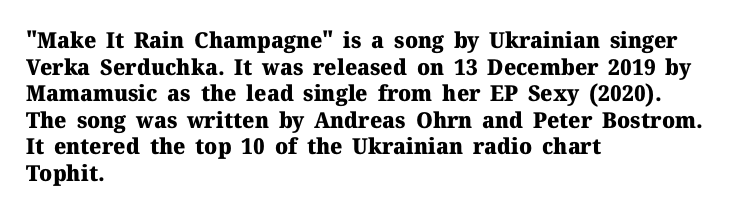
The image shows 22 px bold type, upright; set left-aligned, line spacing 1.21x, normal letter spacing, not underlined.
